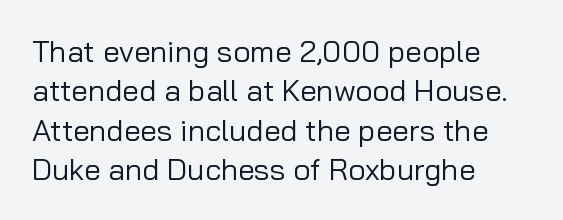
{"serif": "no", "italic": "no", "bold": "no", "weight": "regular", "width": "normal", "stroke_contrast": "low", "x_height": "medium", "monospaced": "no", "underline": "no", "align": "left", "line_spacing": "normal", "line_spacing_ratio": 1.31, "letter_spacing": "normal", "letter_spacing_em": 0.0, "glyph_px": 30}
